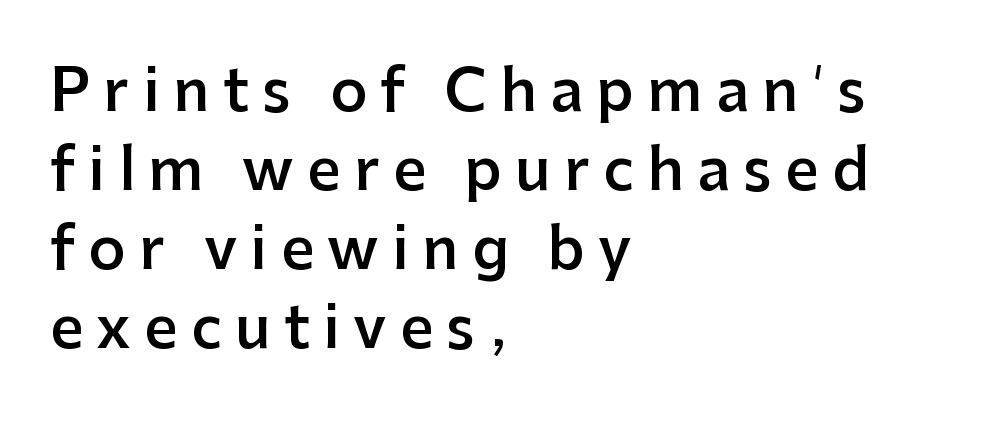
Q: Is the text bold? A: Semi-bold.
Q: Is the text italic (slanted)? A: No, it is upright.
Q: Is the typeface a serif or a sans-serif typeface? A: Sans-serif.
Q: Is the text underlined? A: No.
Q: How is the paragraph aligned? A: Left-aligned.
Q: Is the spacing between letters normal or unusually wide? A: Unusually wide.
Q: Is the spacing between lines tight, normal or loose? A: Normal.
Q: Width (condensed, normal, or wide)? A: Normal.
Q: Stroke contrast? A: Low.
Q: x-height? A: Medium.
Q: Monospaced? A: No.
